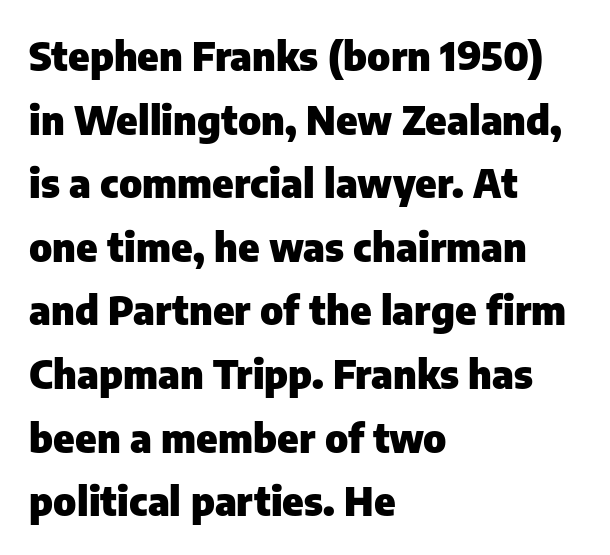
In CSS terms this would be text-align: left. Its strokes are broad and dark, the hallmark of bold type. The designer left line spacing at the default. Anything drawn beneath the words? Only blank space. A typesetter would label this face a sans. The passage shown has conventional tracking throughout.
